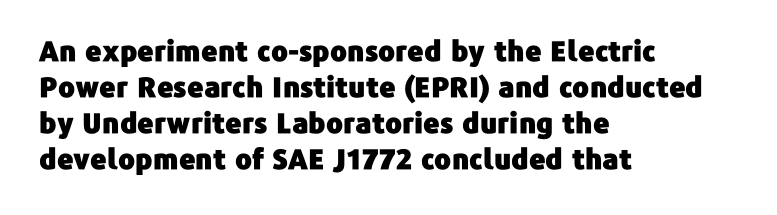
{"serif": "no", "italic": "no", "width": "normal", "stroke_contrast": "low", "x_height": "medium", "monospaced": "no", "underline": "no", "align": "left", "line_spacing": "normal", "line_spacing_ratio": 1.28, "letter_spacing": "normal", "letter_spacing_em": 0.0, "glyph_px": 28}
